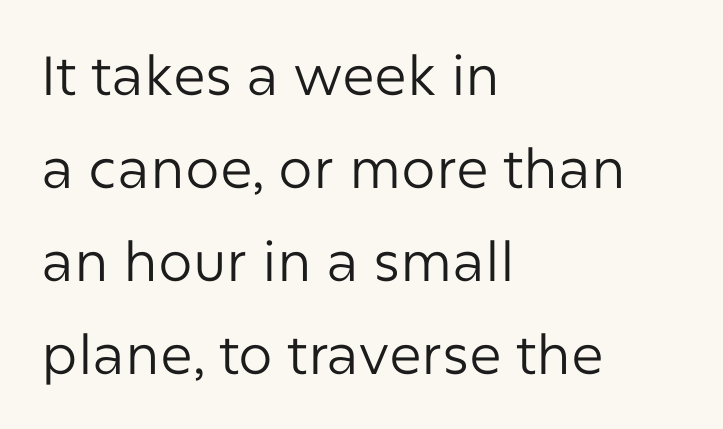
Leading: standard. You could not count columns in this text — the font is proportionally spaced. The font's upright variant was chosen for this text. Serifs: no, the terminals of the letterforms are clean. The lines in this sample share a left origin and differ only in where they stop.
